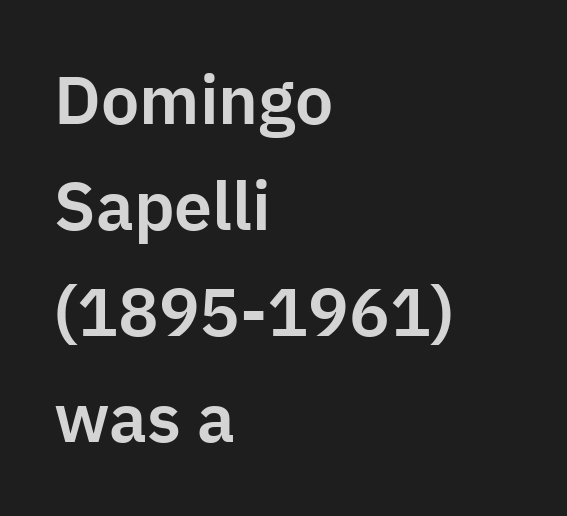
Notice how descenders clear the ascenders below comfortably — that's standard leading. Does the lettering tilt? It doesn't — this is upright. Compared with a centered layout, this one pins lines to the left instead. Stroke terminals: plain, sans-serif. Standard letterfit; no display-style spreading of the glyphs.
